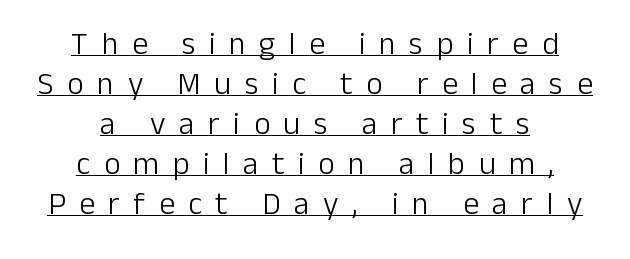
Here the glyphs are tracked loosely, breaking word shapes into spaced letters. Teacher's note: observe the equal gaps on both sides — that is centered alignment. Summary of weight: not heavy and not bold. Underlining? Definitely there. Typographically, this falls in the sans-serif category.
